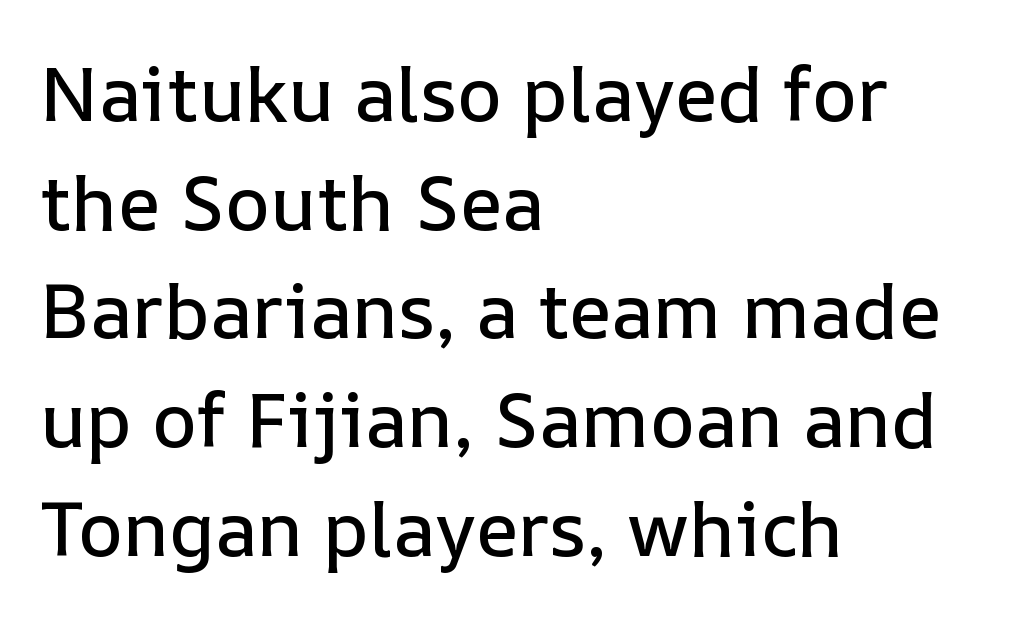
The image shows 76 px text type, upright; set left-aligned, normal line spacing (1.43x), normal letter spacing, not underlined; low stroke contrast and a medium x-height.
